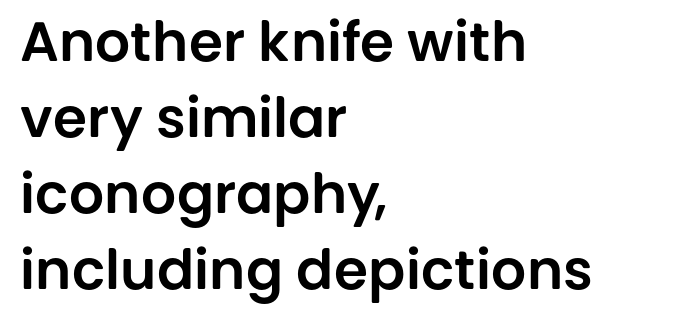
Varying glyph widths throughout — classic text-font behaviour. The specimen omits any rule beneath the text block's lines. Ascenders rise straight up at ninety degrees. The passage shown stacks its lines at a standard gap.
